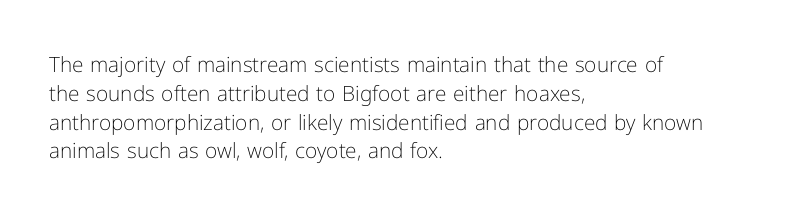
The image shows 21 px text type, upright; set left-aligned, normal line spacing (1.37x), normal letter spacing, not underlined.
